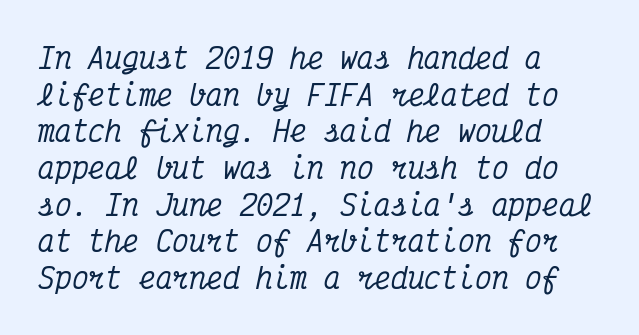
The image shows 28 px condensed serif type, italic (leaning right), monospaced; set left-aligned, normal line spacing (1.31x), normal letter spacing, not underlined; medium stroke contrast and a medium x-height.
